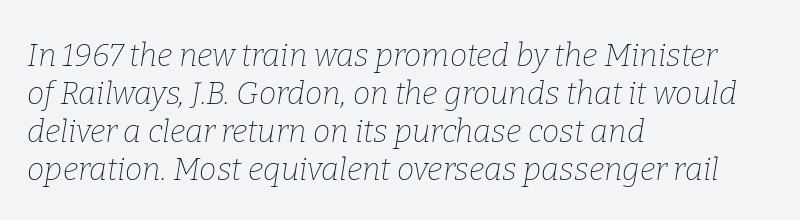
In terms of letterspacing, this is plain default setting. A light-to-regular cut is what we see here. Each row of text sits above clean, open space. Typeset ragged right — the left edge is the straight one. Is this a sans? No — the strokes have serifs. Posture: slanted.
